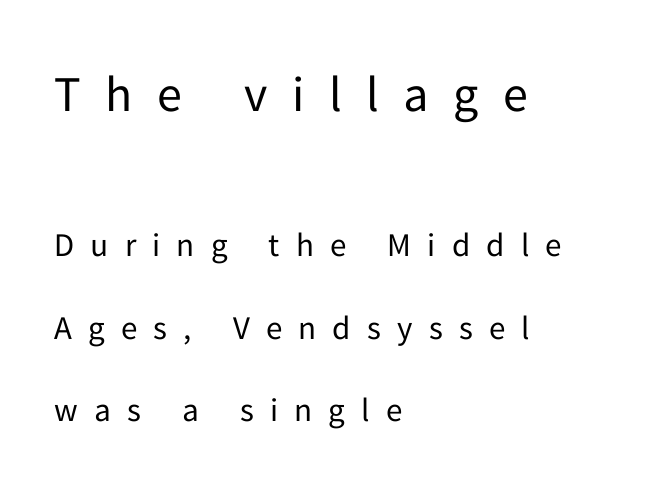
Q: Is the text bold? A: No.
Q: Is the text italic (slanted)? A: No, it is upright.
Q: Is the typeface a serif or a sans-serif typeface? A: Sans-serif.
Q: Is the text underlined? A: No.
Q: How is the paragraph aligned? A: Left-aligned.
Q: Is the spacing between letters normal or unusually wide? A: Unusually wide.
Q: Is the spacing between lines tight, normal or loose? A: Loose.
Q: Which block of text is set in a larger size, the first (top) or the second (bottom)? A: The first (top) one.
Q: Width (condensed, normal, or wide)? A: Normal.
Q: Stroke contrast? A: Low.
Q: x-height? A: Medium.
Q: Monospaced? A: No.
